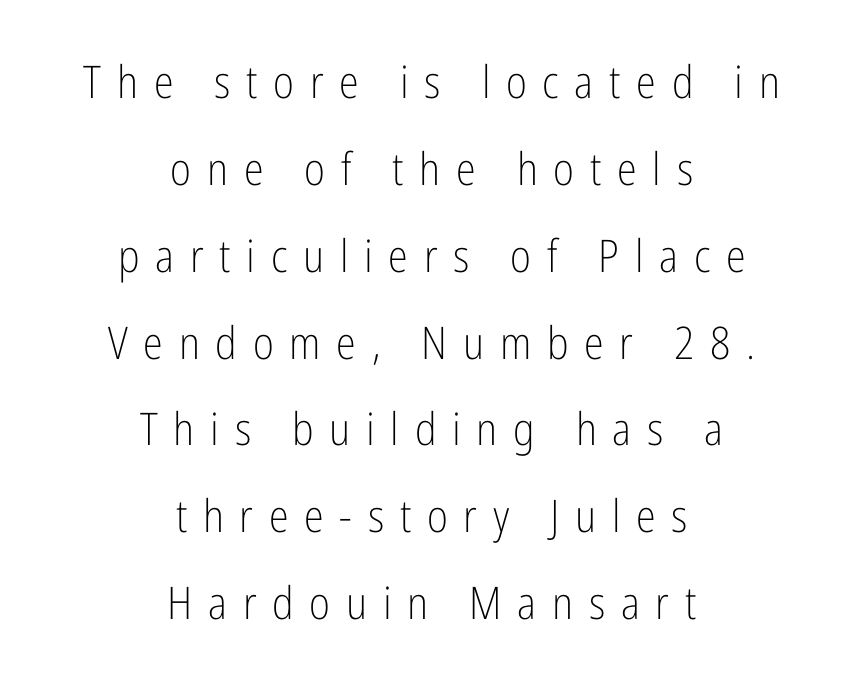
Q: Is the text bold? A: No.
Q: Is the text italic (slanted)? A: No, it is upright.
Q: Is the typeface a serif or a sans-serif typeface? A: Sans-serif.
Q: Is the text underlined? A: No.
Q: How is the paragraph aligned? A: Centered.
Q: Is the spacing between letters normal or unusually wide? A: Unusually wide.
Q: Is the spacing between lines tight, normal or loose? A: Loose.
Q: Width (condensed, normal, or wide)? A: Condensed.
Q: Stroke contrast? A: Low.
Q: x-height? A: Medium.
Q: Monospaced? A: No.
